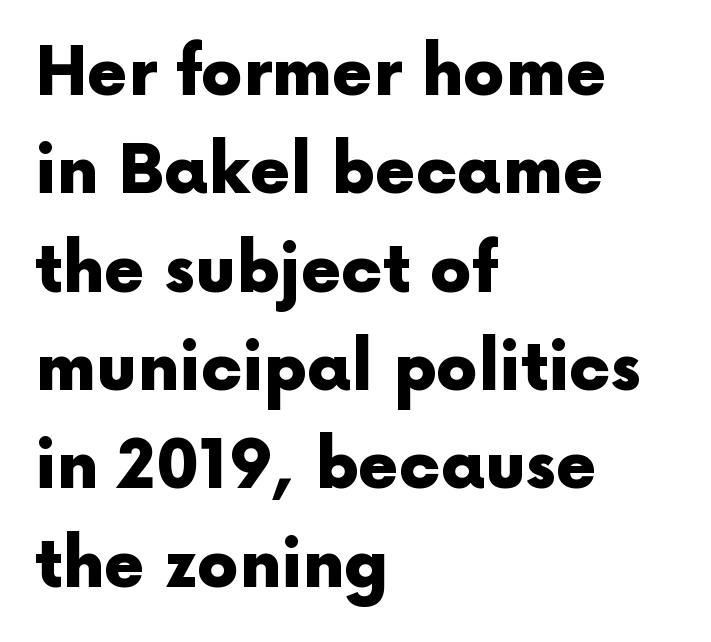
The specimen omits any rule beneath the text block's lines. The block of text has a typical density, with ordinary space between rows. Typeset ragged right — the left edge is the straight one. Stroke thickness is high; the sample reads as a true bold. This sample uses a sans-serif face. The specimen reads as upright at a glance.
